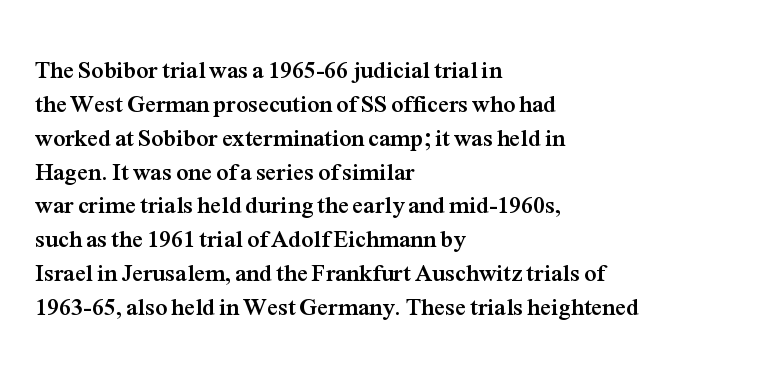
Q: Is the text bold? A: Yes.
Q: Is the text italic (slanted)? A: No, it is upright.
Q: Is the text underlined? A: No.
Q: How is the paragraph aligned? A: Left-aligned.
Q: Is the spacing between letters normal or unusually wide? A: Normal.
Q: Is the spacing between lines tight, normal or loose? A: Normal.
